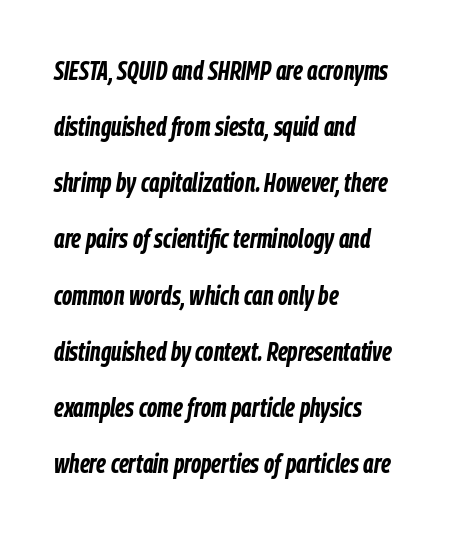
Just letters on the line, the space beneath them empty. The passage shown has conventional tracking throughout. The passage is arranged the way most books set body copy — flush left. Each glyph is drawn with heavy, bold strokes.
